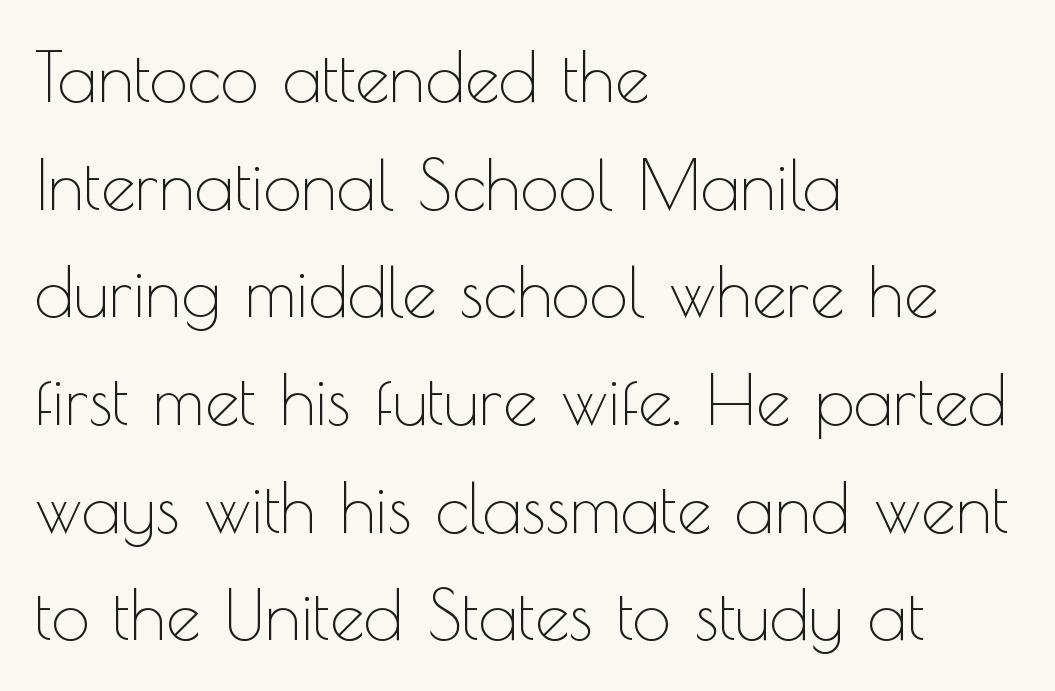
The image shows 69 px thin sans-serif type, upright; set left-aligned, normal line spacing (1.56x), normal letter spacing, not underlined; a small x-height.
